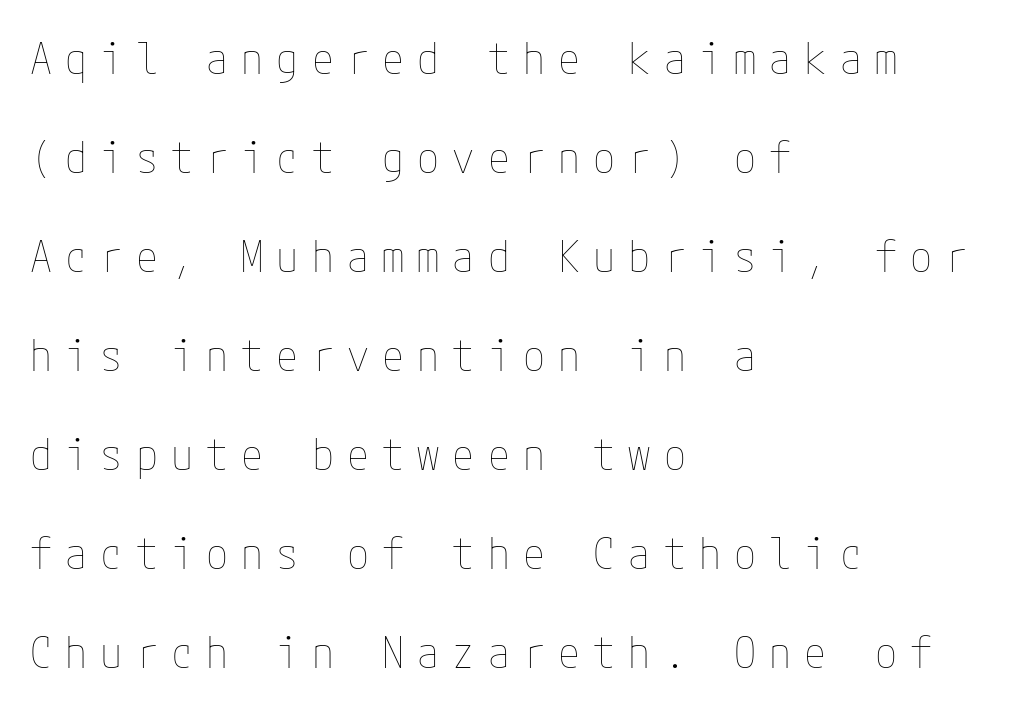
The image shows 44 px thin, condensed type, upright; set left-aligned, loose line spacing (2.25x), unusually wide letter spacing (+0.3 em), not underlined; low stroke contrast and a medium x-height.
